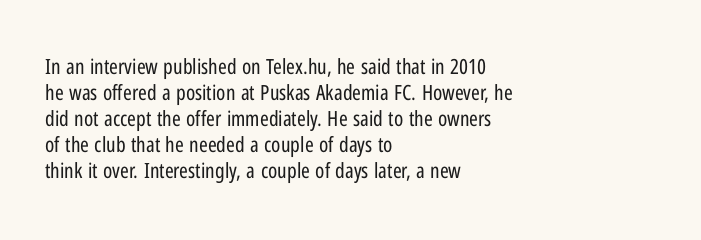
Q: Is the text bold? A: No.
Q: Is the text italic (slanted)? A: No, it is upright.
Q: Is the text underlined? A: No.
Q: How is the paragraph aligned? A: Left-aligned.
Q: Is the spacing between letters normal or unusually wide? A: Normal.
